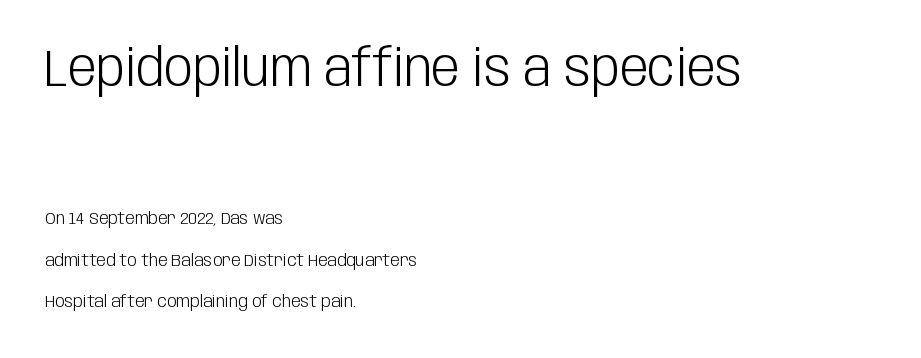
{"serif": "no", "italic": "no", "bold": "no", "weight": "light", "width": "condensed", "stroke_contrast": "low", "x_height": "large", "monospaced": "no", "underline": "no", "align": "left", "line_spacing": "loose", "line_spacing_ratio": 2.44, "letter_spacing": "normal", "letter_spacing_em": 0.0, "larger_block": "first", "size_ratio": 3.0, "glyph_px": 51}
